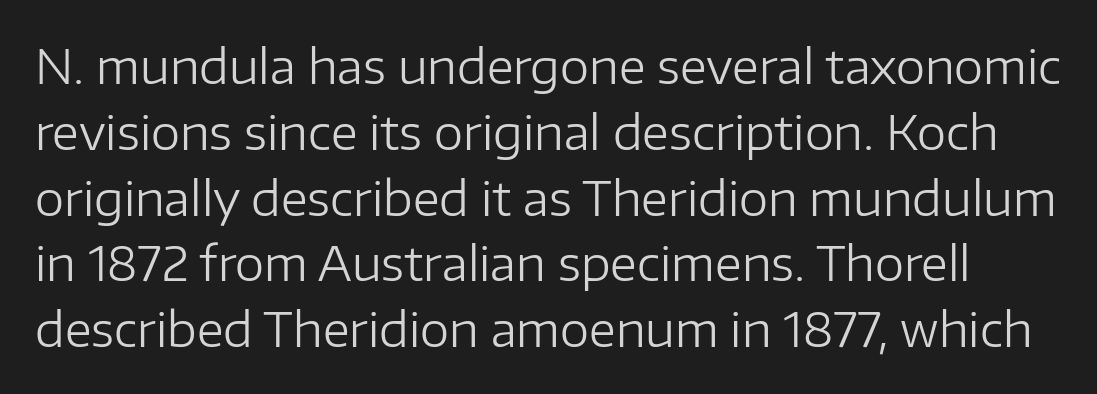
Q: Is the text bold? A: No.
Q: Is the text italic (slanted)? A: No, it is upright.
Q: Is the typeface a serif or a sans-serif typeface? A: Sans-serif.
Q: Is the text underlined? A: No.
Q: Is the spacing between letters normal or unusually wide? A: Normal.
Q: Is the spacing between lines tight, normal or loose? A: Normal.
Q: Width (condensed, normal, or wide)? A: Normal.
Q: Stroke contrast? A: Low.
Q: x-height? A: Medium.
Q: Monospaced? A: No.
